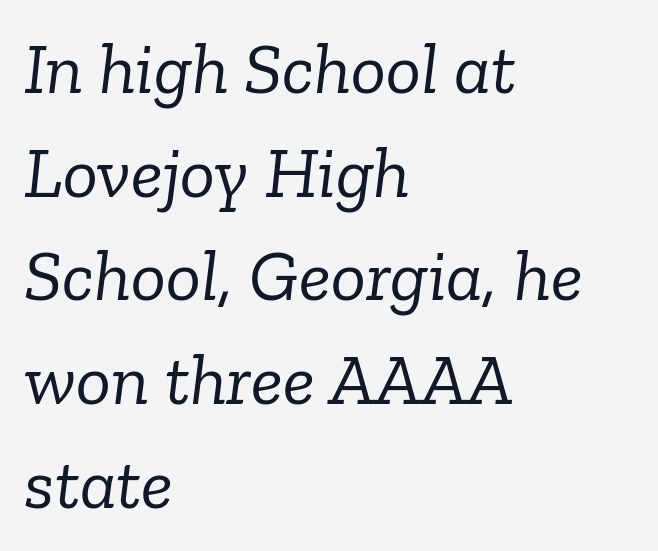
Q: Is the text bold? A: No.
Q: Is the text italic (slanted)? A: Yes, it leans right by about 6 degrees.
Q: Is the typeface a serif or a sans-serif typeface? A: Serif.
Q: Is the text underlined? A: No.
Q: How is the paragraph aligned? A: Left-aligned.
Q: Is the spacing between letters normal or unusually wide? A: Normal.
Q: Is the spacing between lines tight, normal or loose? A: Normal.
Q: Width (condensed, normal, or wide)? A: Normal.
Q: Stroke contrast? A: Low.
Q: x-height? A: Medium.
Q: Monospaced? A: No.
